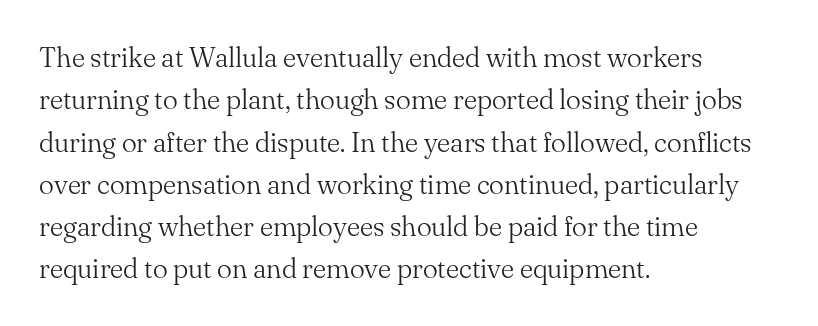
You can tell it's not italic because the verticals are truly vertical. Each stroke keeps to a modest, everyday thickness or less. The face used here is rendered with its standard letterfit. The baseline area is clear.
